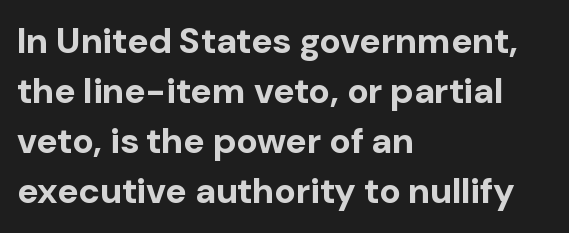
Has an underline been added? It has not. I'd describe the lettering as bold — thick and assertive. Default kerning and tracking; the words read as compact shapes. Classification — sans serif. The rendering uses natural spacing where letterforms have individual widths. The vertical gap from one line to the next is medium.
